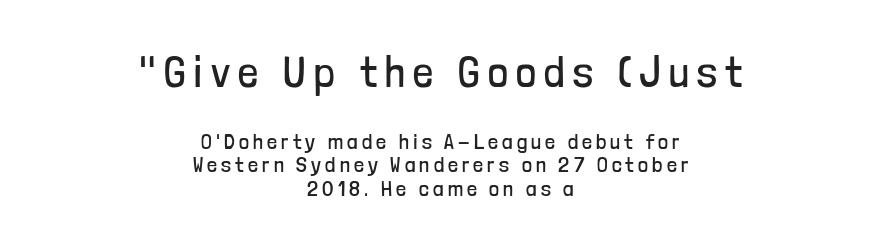
Q: Is the text bold? A: No.
Q: Is the text italic (slanted)? A: No, it is upright.
Q: Is the typeface a serif or a sans-serif typeface? A: Sans-serif.
Q: Is the text underlined? A: No.
Q: How is the paragraph aligned? A: Centered.
Q: Is the spacing between lines tight, normal or loose? A: Tight.
Q: Which block of text is set in a larger size, the first (top) or the second (bottom)? A: The first (top) one.
Q: Width (condensed, normal, or wide)? A: Condensed.
Q: Stroke contrast? A: Low.
Q: x-height? A: Medium.
Q: Monospaced? A: No.
